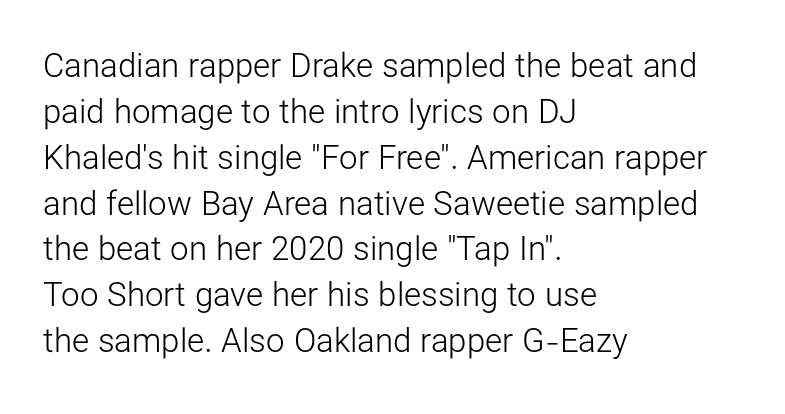
{"serif": "no", "italic": "no", "bold": "no", "weight": "light", "width": "normal", "stroke_contrast": "low", "x_height": "medium", "monospaced": "no", "underline": "no", "align": "left", "line_spacing": "normal", "line_spacing_ratio": 1.39, "letter_spacing": "normal", "letter_spacing_em": 0.0, "glyph_px": 33}
